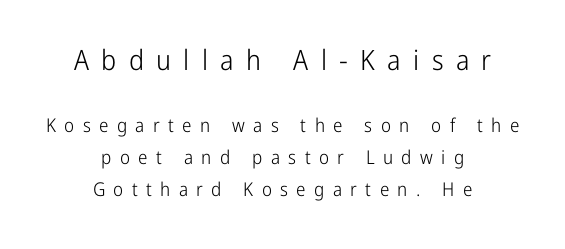
The image shows 28 px light, condensed sans-serif type, upright; set centered, normal line spacing (1.69x), unusually wide letter spacing (+0.44 em), not underlined; the first (top) block is 1.47x larger; low stroke contrast and a medium x-height.
